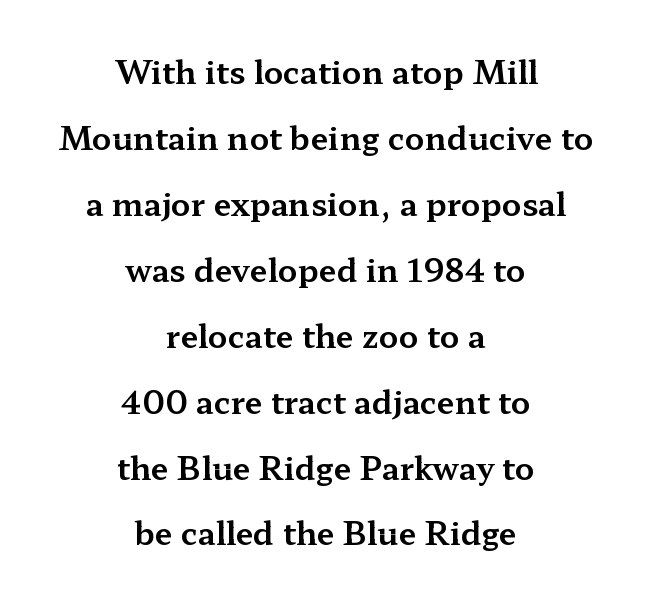
The image shows 32 px wide serif type, upright; set centered, loose line spacing (2.06x), normal letter spacing, not underlined; medium stroke contrast and a medium x-height.
